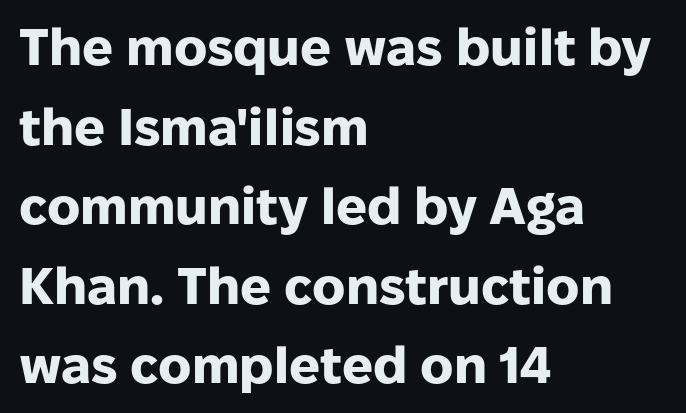
{"serif": "no", "italic": "no", "bold": "yes", "weight": "heavy", "width": "normal", "stroke_contrast": "low", "x_height": "medium", "monospaced": "no", "underline": "no", "align": "left", "line_spacing": "normal", "line_spacing_ratio": 1.56, "letter_spacing": "normal", "letter_spacing_em": 0.0, "glyph_px": 51}
